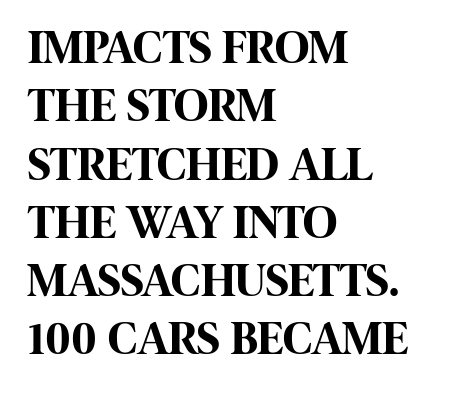
Q: Is the text bold? A: Yes.
Q: Is the text italic (slanted)? A: No, it is upright.
Q: Is the typeface a serif or a sans-serif typeface? A: Sans-serif.
Q: Is the text underlined? A: No.
Q: How is the paragraph aligned? A: Left-aligned.
Q: Is the spacing between letters normal or unusually wide? A: Normal.
Q: Width (condensed, normal, or wide)? A: Condensed.
Q: Stroke contrast? A: High.
Q: x-height? A: Large.
Q: Monospaced? A: No.
